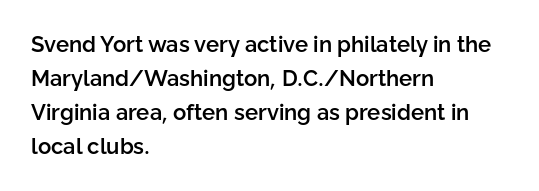
Students, note that the glyphs here touch the page at normal intervals. The line-height multiplier appears to be the usual default. Horizontal alignment here is leftward, the default for most running prose. Descenders are the only things crossing below the line. A bit beefed up — I'd call it semibold rather than bold. You can tell it's not italic because the verticals are truly vertical.
